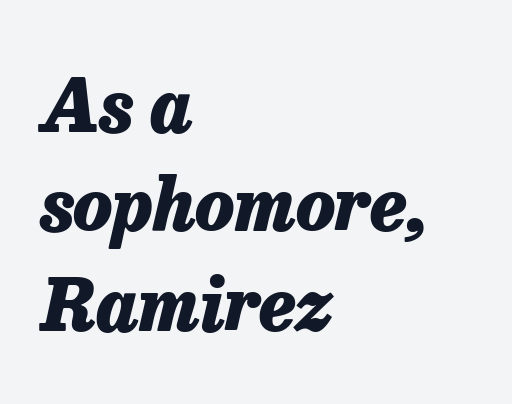
Q: Is the text bold? A: Yes.
Q: Is the text italic (slanted)? A: Yes, it leans right by about 13 degrees.
Q: Is the text underlined? A: No.
Q: How is the paragraph aligned? A: Left-aligned.
Q: Is the spacing between letters normal or unusually wide? A: Normal.
Q: Is the spacing between lines tight, normal or loose? A: Normal.
Q: Width (condensed, normal, or wide)? A: Normal.
Q: Stroke contrast? A: Low.
Q: x-height? A: Medium.
Q: Monospaced? A: No.
